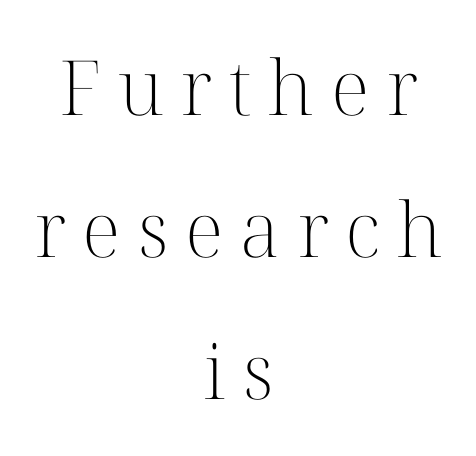
{"serif": "yes", "italic": "no", "bold": "no", "weight": "light", "width": "normal", "stroke_contrast": "high", "x_height": "medium", "monospaced": "no", "underline": "no", "align": "center", "line_spacing_ratio": 1.87, "letter_spacing": "wide", "letter_spacing_em": 0.22, "glyph_px": 76}
